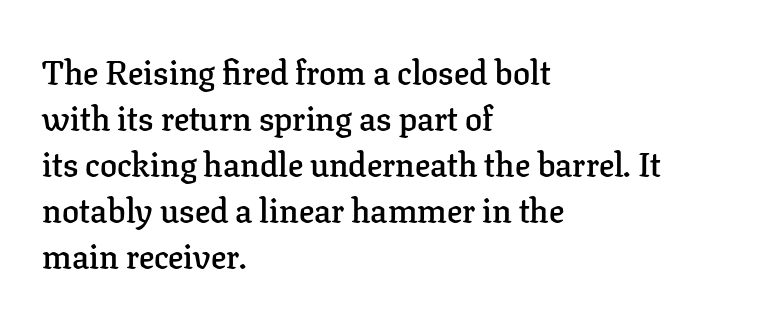
Q: Is the text bold? A: Semi-bold.
Q: Is the text italic (slanted)? A: No, it is upright.
Q: Is the typeface a serif or a sans-serif typeface? A: Serif.
Q: Is the text underlined? A: No.
Q: How is the paragraph aligned? A: Left-aligned.
Q: Is the spacing between letters normal or unusually wide? A: Normal.
Q: Is the spacing between lines tight, normal or loose? A: Normal.
Q: Width (condensed, normal, or wide)? A: Normal.
Q: Stroke contrast? A: Low.
Q: x-height? A: Medium.
Q: Monospaced? A: No.
